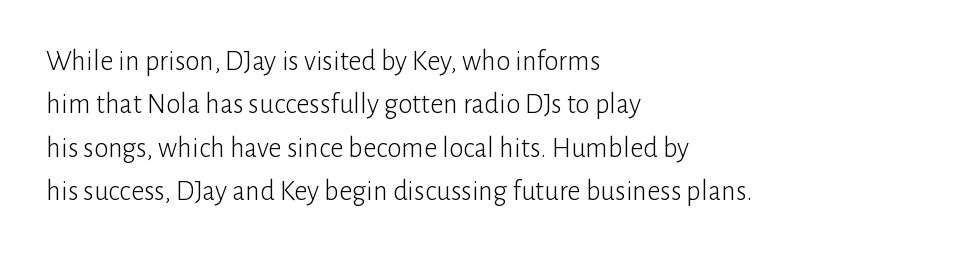
{"serif": "no", "italic": "no", "bold": "no", "weight": "light", "width": "normal", "stroke_contrast": "low", "x_height": "medium", "monospaced": "no", "underline": "no", "align": "left", "line_spacing": "normal", "line_spacing_ratio": 1.5, "letter_spacing": "normal", "letter_spacing_em": 0.0, "glyph_px": 29}
